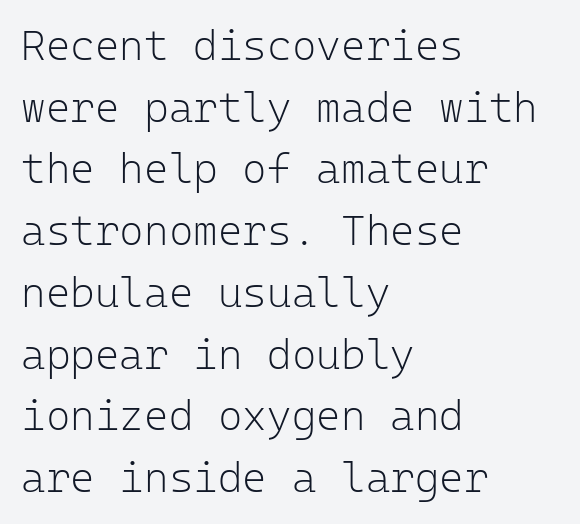
Unlike a traditional serif, this face leaves its strokes unadorned. Stroke mass is kept to a normal reading level or below. Here the designer chose a console-style face with uniform glyph widths. The rendering uses a moderate line-height, typical for paragraphs.
